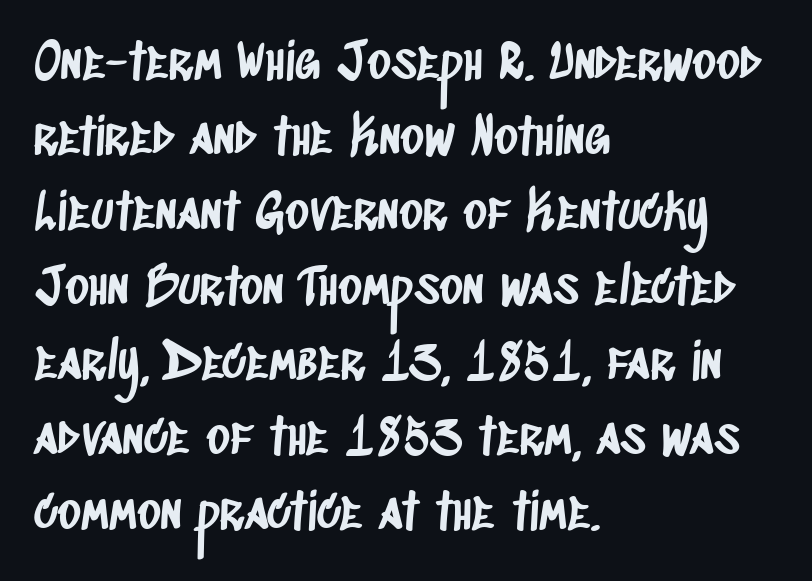
Check under the words: just untouched page. Default kerning and tracking; the words read as compact shapes. To sum up the face: it is a sans, with no serifs. The leading is moderate, giving the passage an even texture. Character widths vary here, with narrow letters taking less room than wide ones. These lines are set flush left with a ragged right edge.
